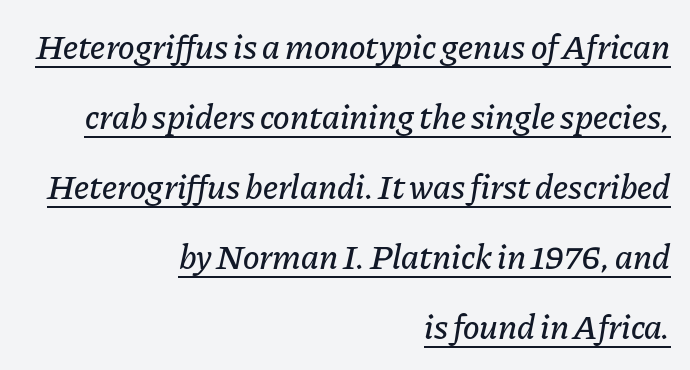
{"italic": "yes", "lean": "right", "slant_degrees": 11, "width": "normal", "stroke_contrast": "low", "x_height": "medium", "monospaced": "no", "underline": "yes", "align": "right", "line_spacing": "loose", "line_spacing_ratio": 2.0, "letter_spacing": "normal", "letter_spacing_em": 0.0, "glyph_px": 35}
